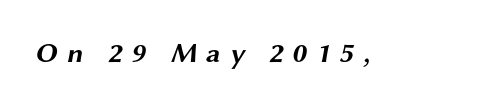
Weight: bold. The type family on display is of the sans-serif kind. In terms of letterspacing, this is a distinctly airy, spread setting. The passage shown is typed in a proportional face where columns would drift. Words float on clear page, feet unadorned.
